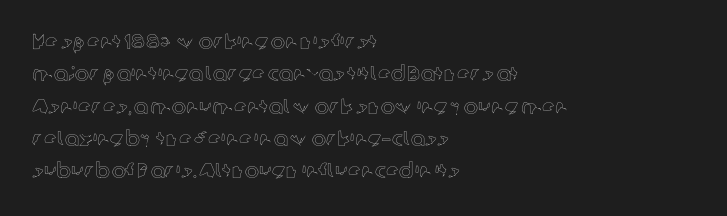
The image shows 21 px text type, upright; set left-aligned, normal line spacing (1.54x), normal letter spacing, not underlined.
